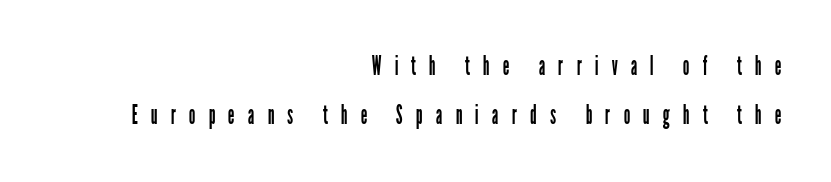
The image shows 26 px text type, upright; set right-aligned, loose line spacing (1.9x), unusually wide letter spacing (+0.5 em), not underlined.
